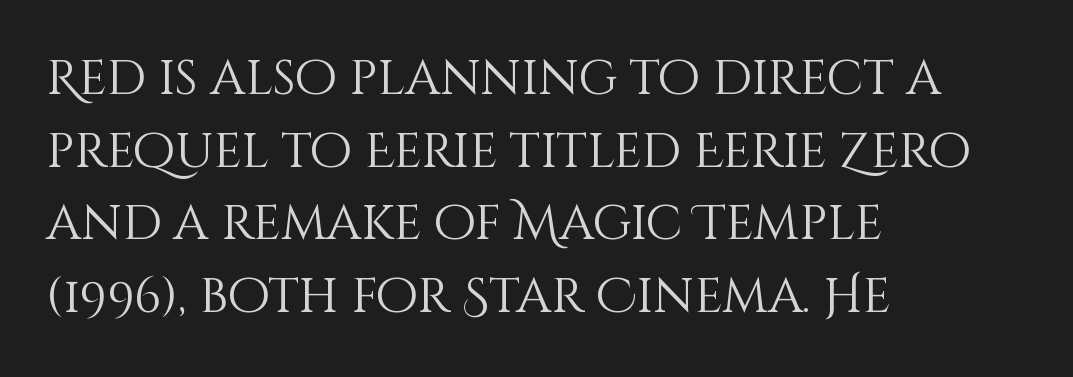
Quick note: interline space is typical. A typesetter would mark this as roman, not italic. Compared with typical body copy, the letter spacing here is the same. A typesetter would call this proportional, since set widths differ per character.
